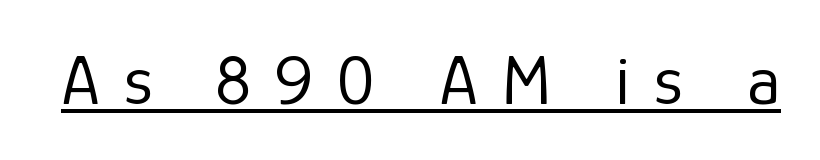
Q: Is the text bold? A: No.
Q: Is the text italic (slanted)? A: No, it is upright.
Q: Is the typeface a serif or a sans-serif typeface? A: Sans-serif.
Q: Is the text underlined? A: Yes.
Q: Is the spacing between letters normal or unusually wide? A: Unusually wide.
Q: Width (condensed, normal, or wide)? A: Normal.
Q: Stroke contrast? A: Low.
Q: x-height? A: Medium.
Q: Monospaced? A: No.
